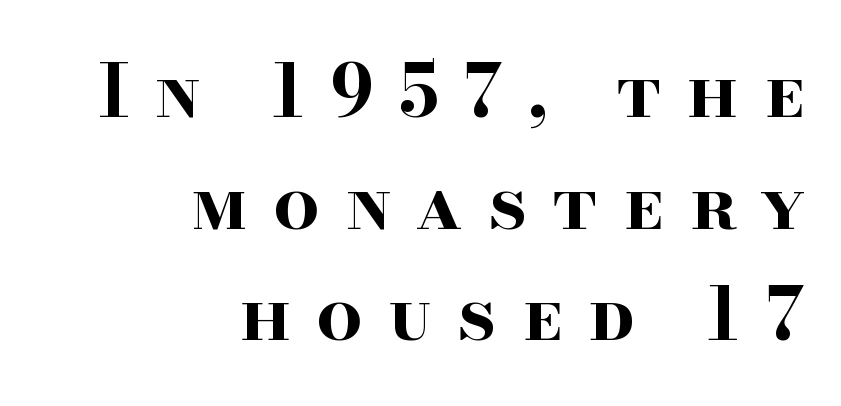
Q: Is the text bold? A: Yes.
Q: Is the text italic (slanted)? A: No, it is upright.
Q: Is the typeface a serif or a sans-serif typeface? A: Serif.
Q: Is the text underlined? A: No.
Q: How is the paragraph aligned? A: Right-aligned.
Q: Is the spacing between letters normal or unusually wide? A: Unusually wide.
Q: Is the spacing between lines tight, normal or loose? A: Normal.
Q: Width (condensed, normal, or wide)? A: Wide.
Q: Stroke contrast? A: High.
Q: x-height? A: Small.
Q: Monospaced? A: No.
